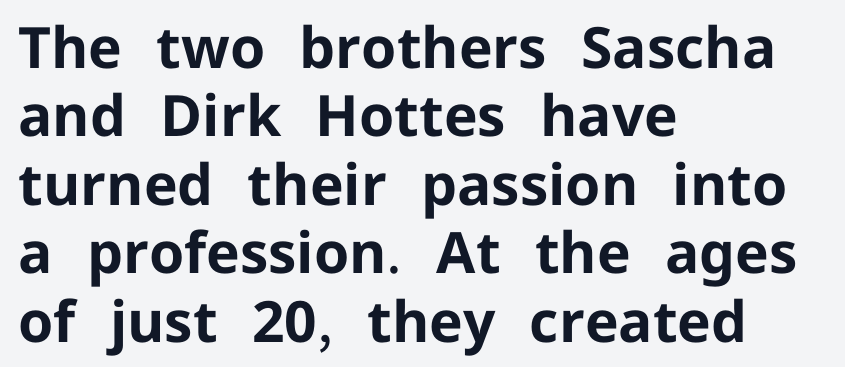
Q: Is the text bold? A: Yes.
Q: Is the text italic (slanted)? A: No, it is upright.
Q: Is the typeface a serif or a sans-serif typeface? A: Sans-serif.
Q: Is the text underlined? A: No.
Q: How is the paragraph aligned? A: Left-aligned.
Q: Is the spacing between letters normal or unusually wide? A: Normal.
Q: Width (condensed, normal, or wide)? A: Normal.
Q: Stroke contrast? A: Low.
Q: x-height? A: Medium.
Q: Monospaced? A: No.
